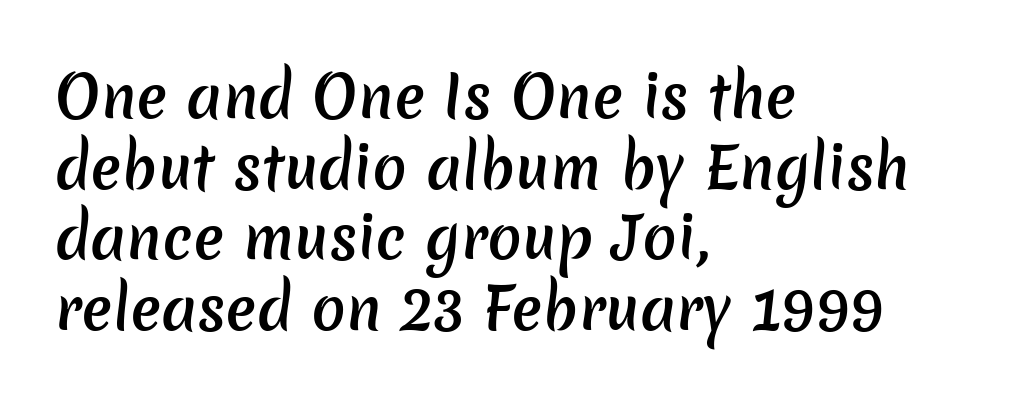
The image shows 57 px semibold sans-serif type; set left-aligned, line spacing 1.24x, normal letter spacing, not underlined; low stroke contrast and a medium x-height.
